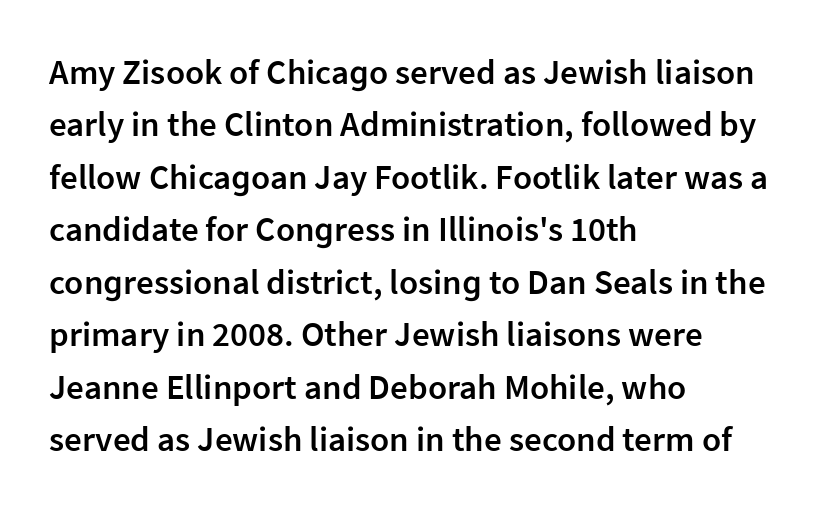
The image shows 35 px semibold sans-serif type, upright; set left-aligned, normal line spacing (1.5x), normal letter spacing, not underlined; low stroke contrast and a medium x-height.
